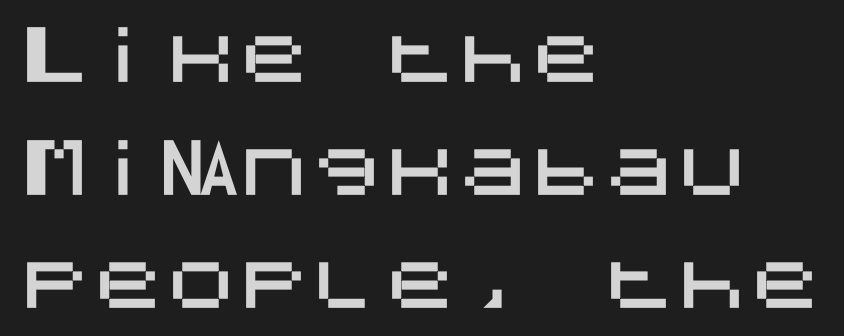
What stands out about the letter spacing? Nothing — it is the standard amount. Posture: straight, roman, zero tilt. The setting favours the left margin, as ordinary paragraphs usually do. These lines are composed in type without serifs. Plain, unruled lines of type. Line spacing here is normal.
